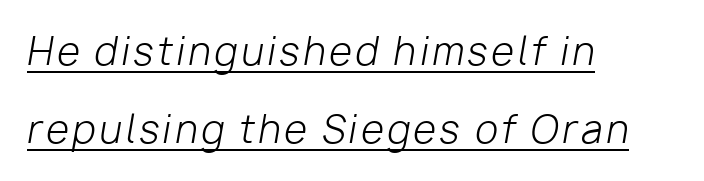
Q: Is the text bold? A: No.
Q: Is the text italic (slanted)? A: Yes, it leans right by about 10 degrees.
Q: Is the text underlined? A: Yes.
Q: How is the paragraph aligned? A: Left-aligned.
Q: Is the spacing between lines tight, normal or loose? A: Loose.
Q: Width (condensed, normal, or wide)? A: Normal.
Q: Stroke contrast? A: Low.
Q: x-height? A: Medium.
Q: Monospaced? A: No.
